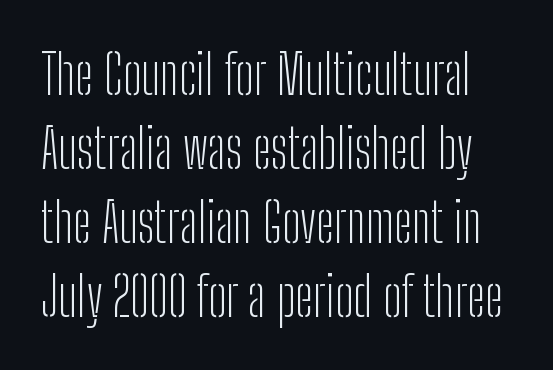
The image shows 54 px light, condensed sans-serif type, upright; set normal line spacing (1.37x), normal letter spacing, not underlined; low stroke contrast and a medium x-height.
